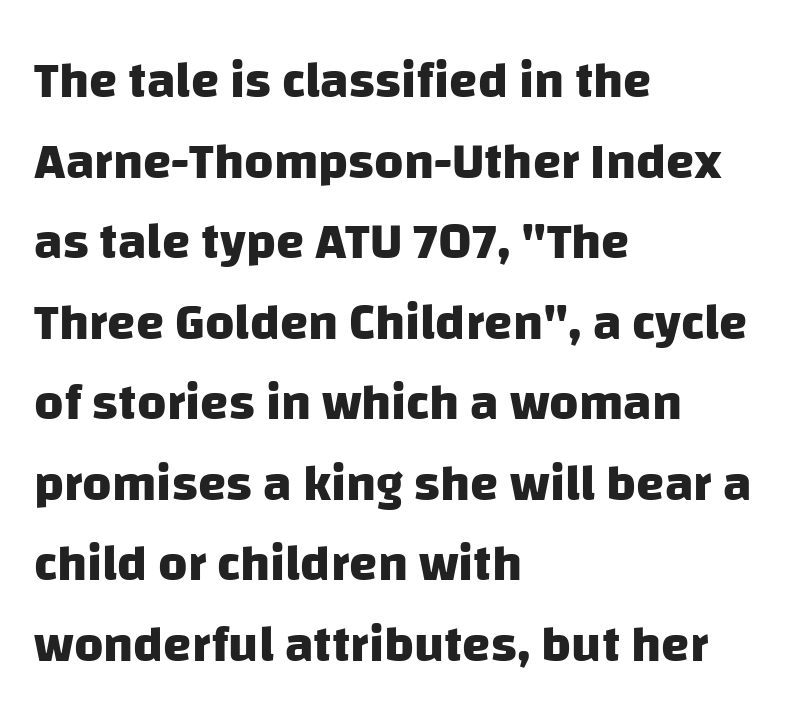
The image shows 51 px heavy sans-serif type; set left-aligned, normal line spacing (1.58x), normal letter spacing, not underlined; low stroke contrast and a large x-height.
